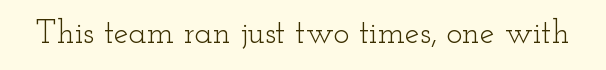
The image shows 33 px light, wide serif type, upright; set normal letter spacing, not underlined; low stroke contrast and a small x-height.
